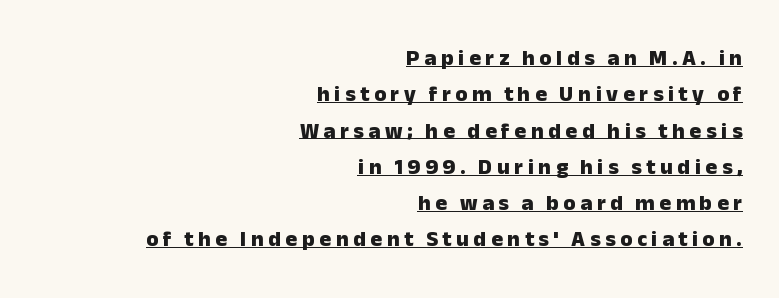
{"italic": "no", "bold": "yes", "underline": "yes", "align": "right", "line_spacing": "normal", "line_spacing_ratio": 1.65, "letter_spacing": "wide", "letter_spacing_em": 0.21, "glyph_px": 22}
